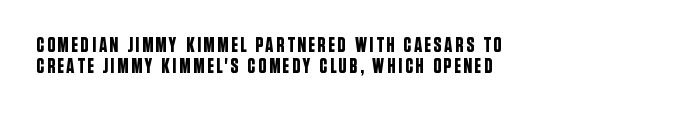
{"italic": "no", "underline": "no", "align": "left", "line_spacing": "tight", "line_spacing_ratio": 1.0, "glyph_px": 21}
